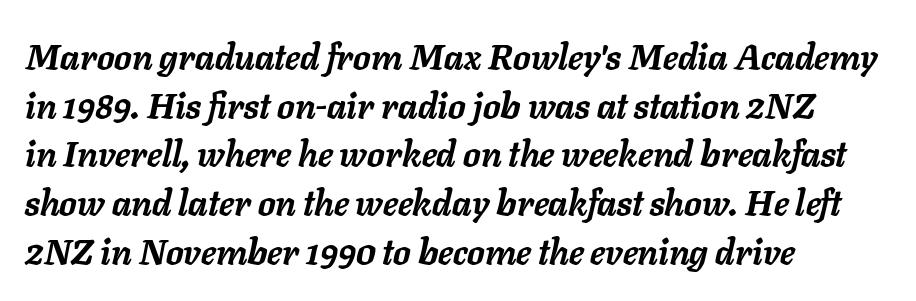
Q: Is the text bold? A: Yes.
Q: Is the text italic (slanted)? A: Yes, it leans right by about 11 degrees.
Q: Is the text underlined? A: No.
Q: How is the paragraph aligned? A: Left-aligned.
Q: Is the spacing between letters normal or unusually wide? A: Normal.
Q: Is the spacing between lines tight, normal or loose? A: Normal.
Q: Width (condensed, normal, or wide)? A: Normal.
Q: Stroke contrast? A: Low.
Q: x-height? A: Medium.
Q: Monospaced? A: No.
